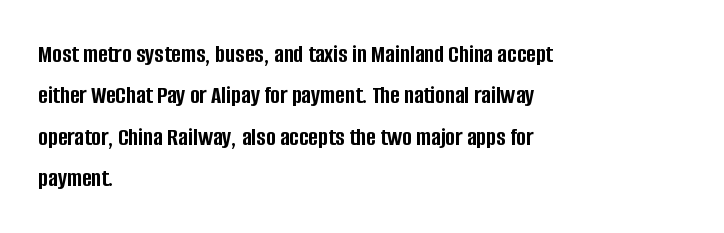
Q: Is the text bold? A: Yes.
Q: Is the text italic (slanted)? A: No, it is upright.
Q: Is the text underlined? A: No.
Q: How is the paragraph aligned? A: Left-aligned.
Q: Is the spacing between letters normal or unusually wide? A: Normal.
Q: Is the spacing between lines tight, normal or loose? A: Normal.
